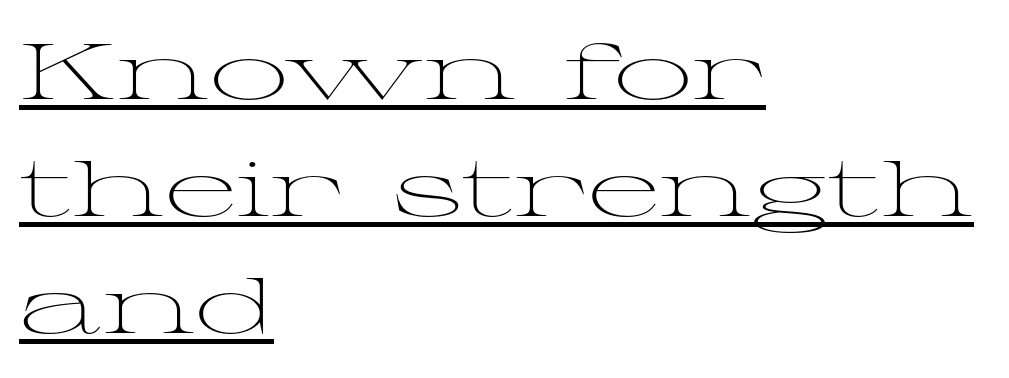
The image shows 78 px light, wide serif type, upright; set left-aligned, normal line spacing (1.5x), normal letter spacing, underlined; medium stroke contrast and a medium x-height.
